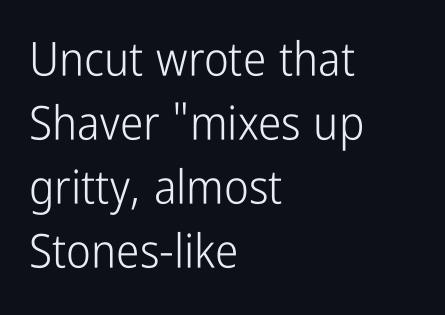
Descender tails drop into unmarked territory. Stroke terminals: plain, sans-serif. The typesetting does not lean heavy: it is not bold. Vertically, the passage feels balanced, rows spaced as you'd expect. Look at the tracking — it's just the regular setting, nothing added. Proportional: the letters do not fall into vertical columns.
